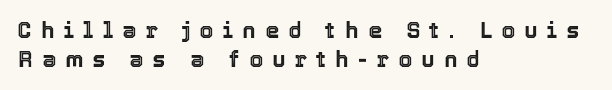
The rag falls on the right side of this text block. Summary of vertical rhythm: regular, with standard interline spacing. Short note: letters widely spaced. Every stem runs plumb, perpendicular to the baseline. Check under the words: just untouched page.
